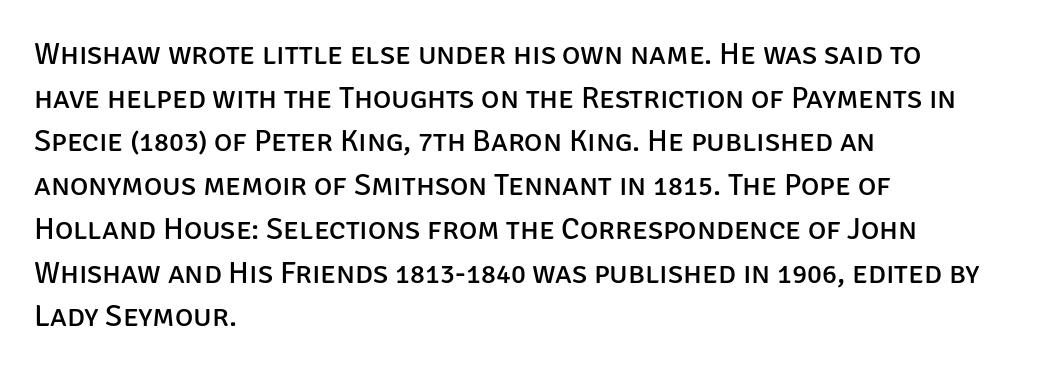
Q: Is the text bold? A: No.
Q: Is the text italic (slanted)? A: No, it is upright.
Q: Is the typeface a serif or a sans-serif typeface? A: Sans-serif.
Q: Is the text underlined? A: No.
Q: How is the paragraph aligned? A: Left-aligned.
Q: Is the spacing between letters normal or unusually wide? A: Normal.
Q: Is the spacing between lines tight, normal or loose? A: Normal.
Q: Width (condensed, normal, or wide)? A: Normal.
Q: Stroke contrast? A: Low.
Q: x-height? A: Large.
Q: Monospaced? A: No.
